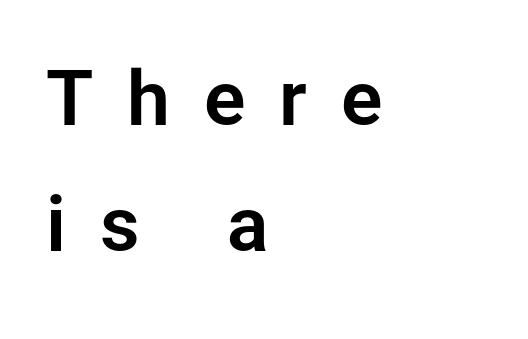
{"serif": "no", "italic": "no", "width": "normal", "stroke_contrast": "low", "x_height": "medium", "monospaced": "no", "underline": "no", "align": "left", "line_spacing": "normal", "line_spacing_ratio": 1.63, "letter_spacing": "wide", "letter_spacing_em": 0.44, "glyph_px": 77}
